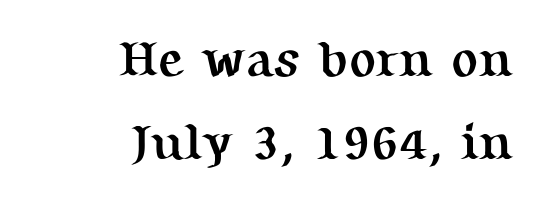
The image shows 50 px semibold serif type, upright; set right-aligned, normal line spacing (1.67x), normal letter spacing, not underlined; medium stroke contrast and a medium x-height.
